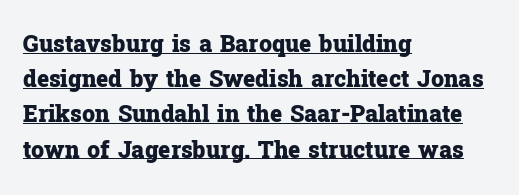
{"italic": "no", "bold": "yes", "underline": "yes", "align": "left", "line_spacing": "normal", "line_spacing_ratio": 1.53, "letter_spacing": "normal", "letter_spacing_em": 0.0, "glyph_px": 23}
